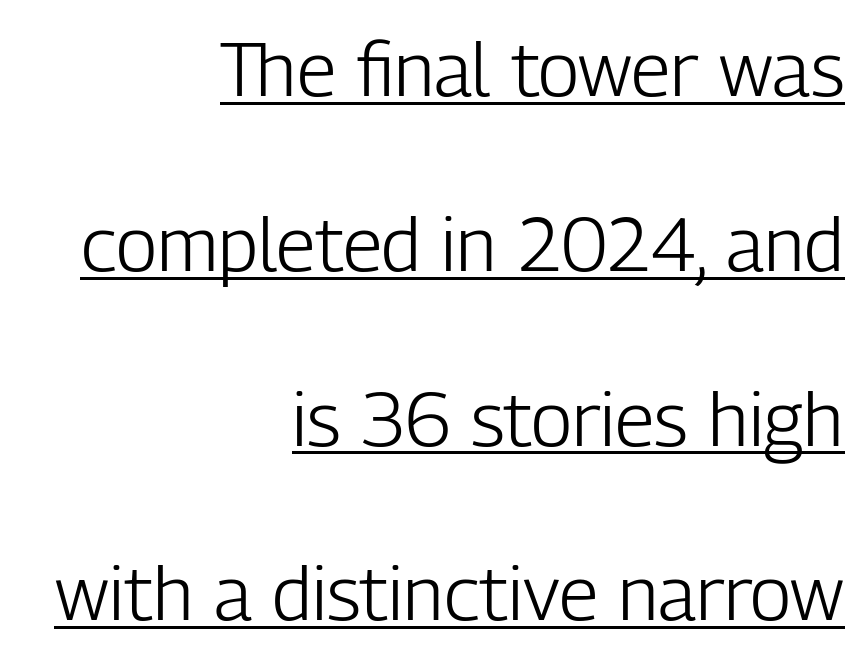
The image shows 76 px light, condensed sans-serif type, upright; set right-aligned, loose line spacing (2.3x), normal letter spacing, underlined; low stroke contrast and a medium x-height.
